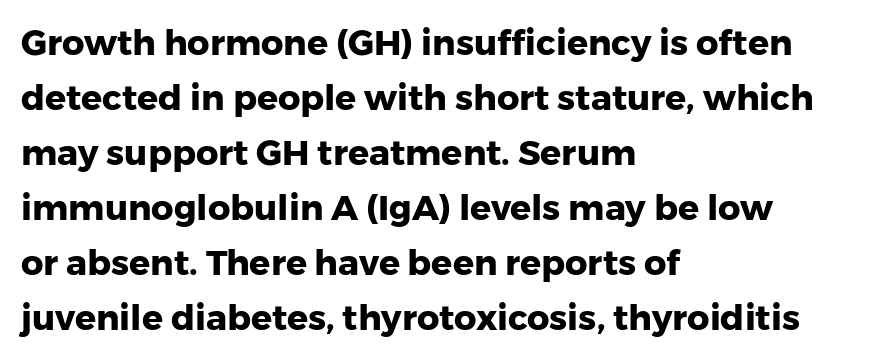
The image shows 35 px heavy sans-serif type, upright; set left-aligned, normal line spacing (1.57x), normal letter spacing, not underlined; low stroke contrast and a medium x-height.
